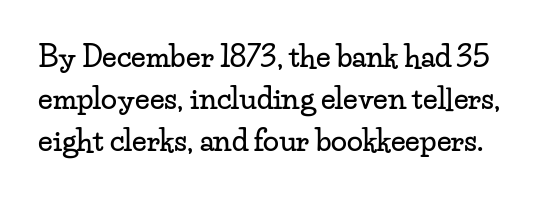
Q: Is the text italic (slanted)? A: No, it is upright.
Q: Is the typeface a serif or a sans-serif typeface? A: Serif.
Q: Is the text underlined? A: No.
Q: Is the spacing between letters normal or unusually wide? A: Normal.
Q: Is the spacing between lines tight, normal or loose? A: Normal.
Q: Width (condensed, normal, or wide)? A: Wide.
Q: Stroke contrast? A: Low.
Q: x-height? A: Small.
Q: Monospaced? A: No.
